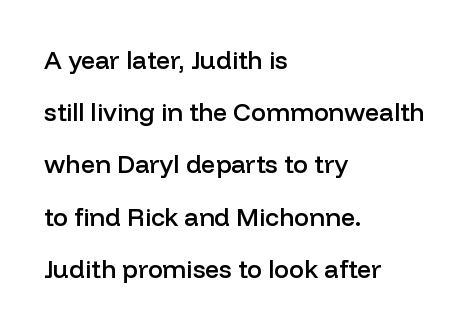
Q: Is the text bold? A: Semi-bold.
Q: Is the text italic (slanted)? A: No, it is upright.
Q: Is the text underlined? A: No.
Q: How is the paragraph aligned? A: Left-aligned.
Q: Is the spacing between letters normal or unusually wide? A: Normal.
Q: Is the spacing between lines tight, normal or loose? A: Loose.
